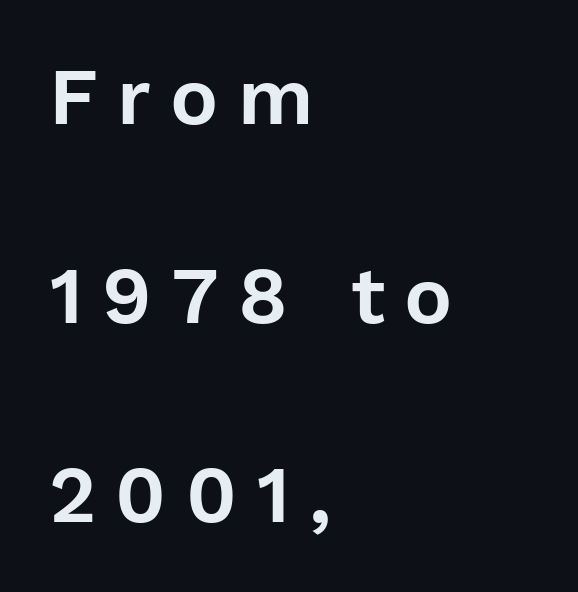
The gap between lines stays unmarked. Horizontal alignment here is leftward, the default for most running prose. Style check: upright. Are there feet on the stems? There aren't — it's a sans. Spacing verdict: proportional, widths tailored to each character. Each word looks stretched out because of the extra space between its letters.
